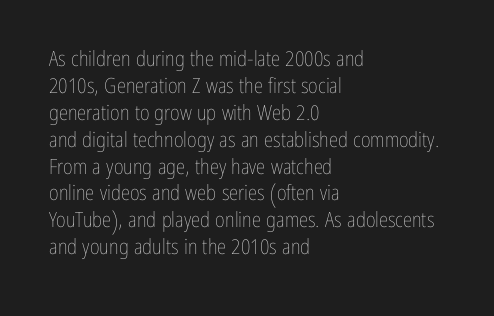
Q: Is the text bold? A: No.
Q: Is the text italic (slanted)? A: No, it is upright.
Q: Is the text underlined? A: No.
Q: How is the paragraph aligned? A: Left-aligned.
Q: Is the spacing between letters normal or unusually wide? A: Normal.
Q: Is the spacing between lines tight, normal or loose? A: Normal.
